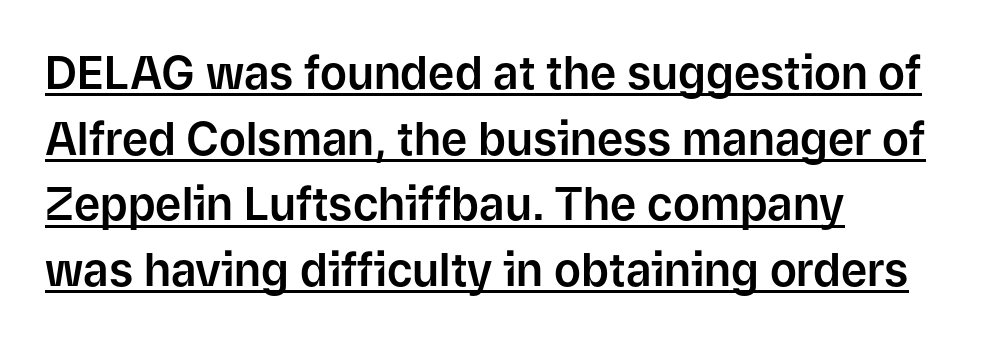
Q: Is the text italic (slanted)? A: No, it is upright.
Q: Is the typeface a serif or a sans-serif typeface? A: Sans-serif.
Q: Is the text underlined? A: Yes.
Q: How is the paragraph aligned? A: Left-aligned.
Q: Is the spacing between letters normal or unusually wide? A: Normal.
Q: Is the spacing between lines tight, normal or loose? A: Normal.
Q: Width (condensed, normal, or wide)? A: Normal.
Q: Stroke contrast? A: Low.
Q: x-height? A: Medium.
Q: Monospaced? A: No.
